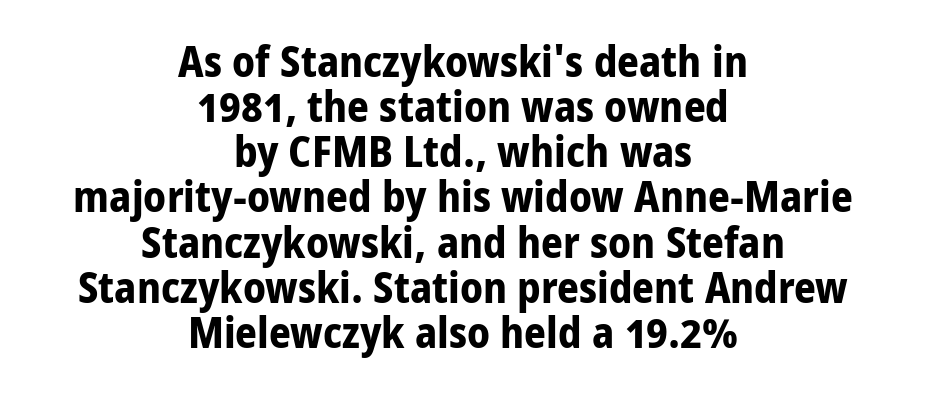
The image shows 43 px bold sans-serif type, upright; set centered, tight line spacing (1.05x), normal letter spacing, not underlined; low stroke contrast and a medium x-height.
